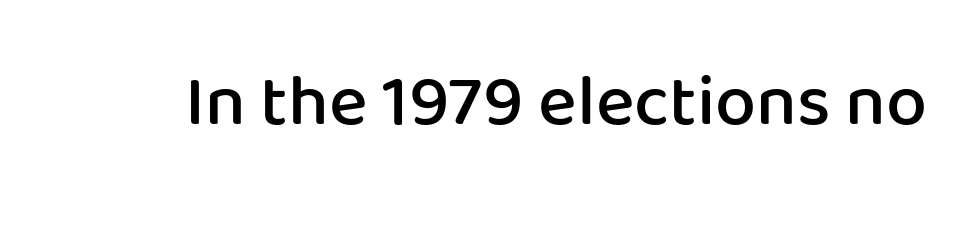
Q: Is the text bold? A: Semi-bold.
Q: Is the text italic (slanted)? A: No, it is upright.
Q: Is the typeface a serif or a sans-serif typeface? A: Sans-serif.
Q: Is the text underlined? A: No.
Q: Is the spacing between letters normal or unusually wide? A: Normal.
Q: Width (condensed, normal, or wide)? A: Normal.
Q: Stroke contrast? A: Low.
Q: x-height? A: Medium.
Q: Monospaced? A: No.
